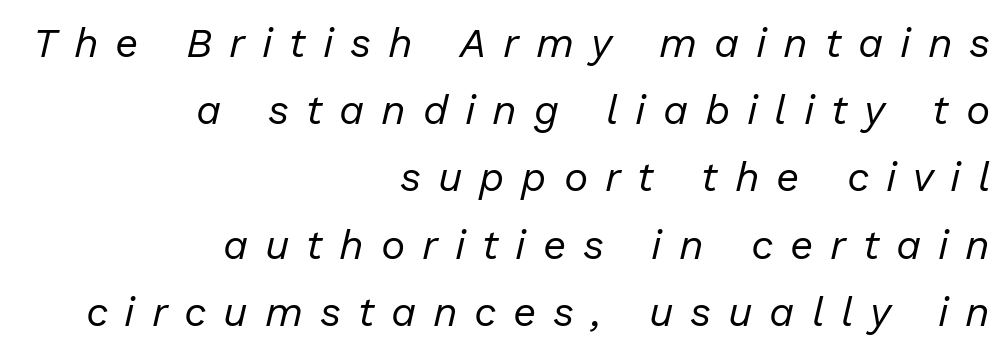
{"italic": "yes", "lean": "right", "slant_degrees": 13, "bold": "no", "weight": "regular", "width": "normal", "stroke_contrast": "low", "x_height": "medium", "monospaced": "no", "underline": "no", "align": "right", "line_spacing": "normal", "line_spacing_ratio": 1.64, "letter_spacing": "wide", "letter_spacing_em": 0.41, "glyph_px": 41}
